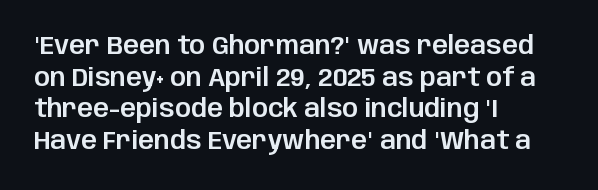
Q: Is the text italic (slanted)? A: No, it is upright.
Q: Is the text underlined? A: No.
Q: How is the paragraph aligned? A: Left-aligned.
Q: Is the spacing between letters normal or unusually wide? A: Normal.
Q: Is the spacing between lines tight, normal or loose? A: Normal.
